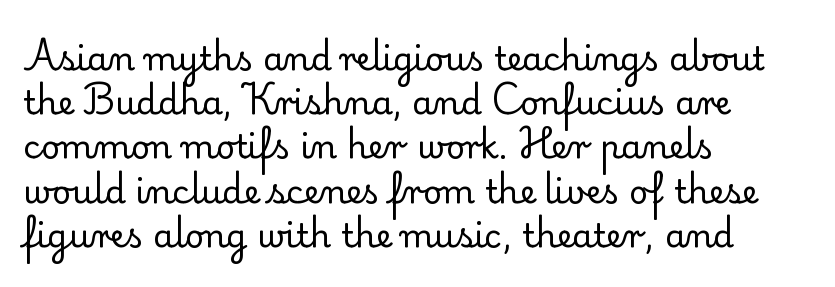
{"serif": "yes", "italic": "no", "bold": "no", "weight": "regular", "width": "normal", "stroke_contrast": "low", "x_height": "small", "monospaced": "no", "underline": "no", "align": "left", "line_spacing": "normal", "line_spacing_ratio": 1.34, "letter_spacing": "normal", "letter_spacing_em": 0.0, "glyph_px": 33}
